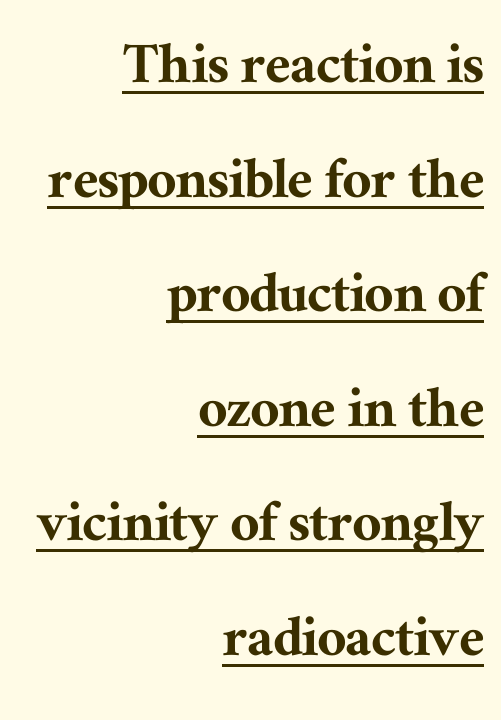
The image shows 64 px serif type, upright; set right-aligned, line spacing 1.79x, normal letter spacing, underlined; medium stroke contrast and a medium x-height.
